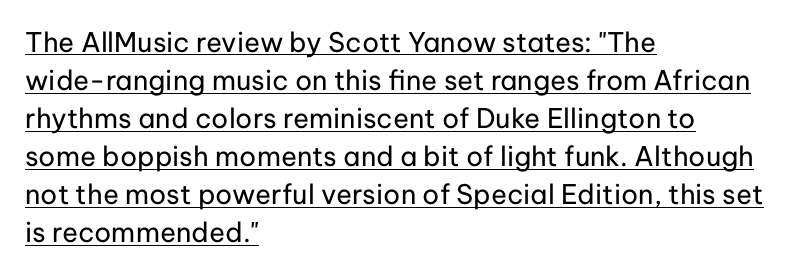
{"italic": "no", "bold": "no", "underline": "yes", "align": "left", "line_spacing": "normal", "line_spacing_ratio": 1.41, "letter_spacing": "normal", "letter_spacing_em": 0.0, "glyph_px": 27}
